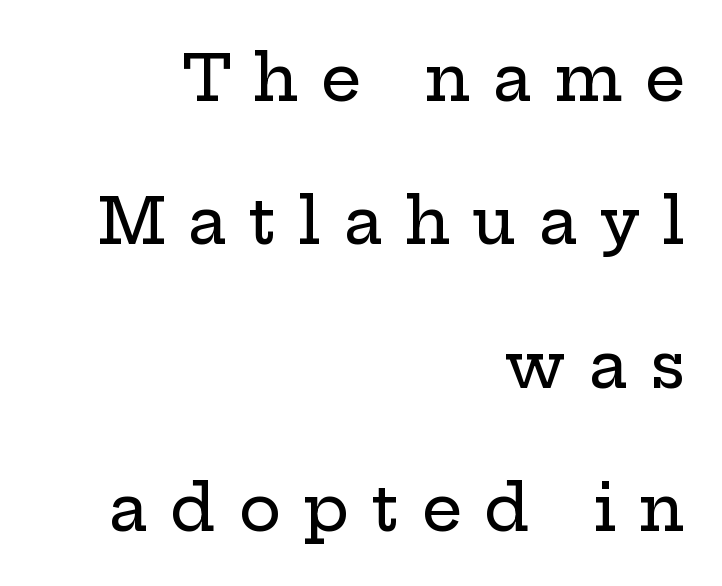
Q: Is the text italic (slanted)? A: No, it is upright.
Q: Is the typeface a serif or a sans-serif typeface? A: Serif.
Q: Is the text underlined? A: No.
Q: How is the paragraph aligned? A: Right-aligned.
Q: Is the spacing between letters normal or unusually wide? A: Unusually wide.
Q: Is the spacing between lines tight, normal or loose? A: Loose.
Q: Width (condensed, normal, or wide)? A: Wide.
Q: Stroke contrast? A: Low.
Q: x-height? A: Medium.
Q: Monospaced? A: No.
